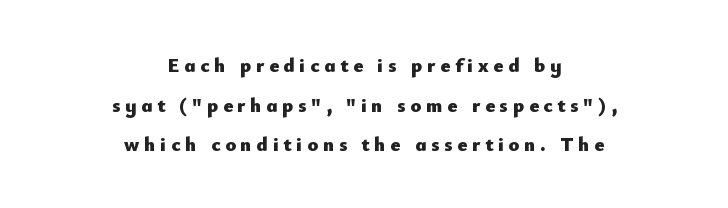
Descenders are the only things crossing below the line. A great deal of white space separates one row of letters from the next. Every letter is thick-stroked: bold, no question. The paragraph shown floats in the horizontal middle. The specimen reads as upright at a glance. Observe the wide spacing: letters keep a clear distance from each other.
